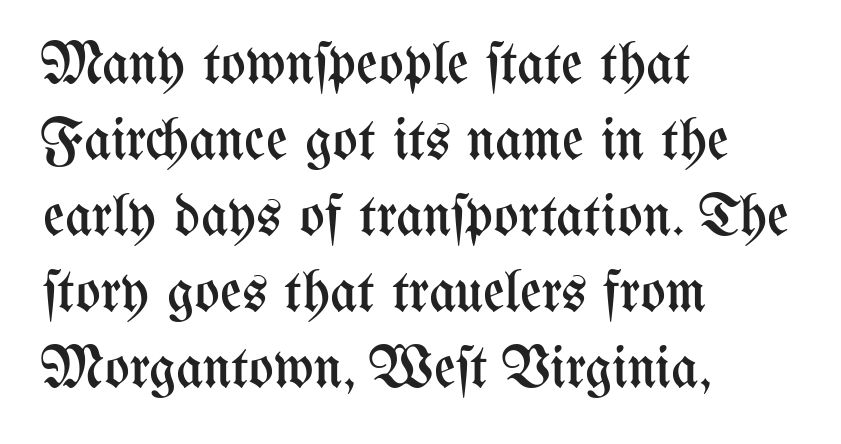
Q: Is the text bold? A: No.
Q: Is the text italic (slanted)? A: No, it is upright.
Q: Is the text underlined? A: No.
Q: How is the paragraph aligned? A: Left-aligned.
Q: Is the spacing between letters normal or unusually wide? A: Normal.
Q: Is the spacing between lines tight, normal or loose? A: Normal.
Q: Width (condensed, normal, or wide)? A: Condensed.
Q: Stroke contrast? A: Medium.
Q: x-height? A: Medium.
Q: Monospaced? A: No.
